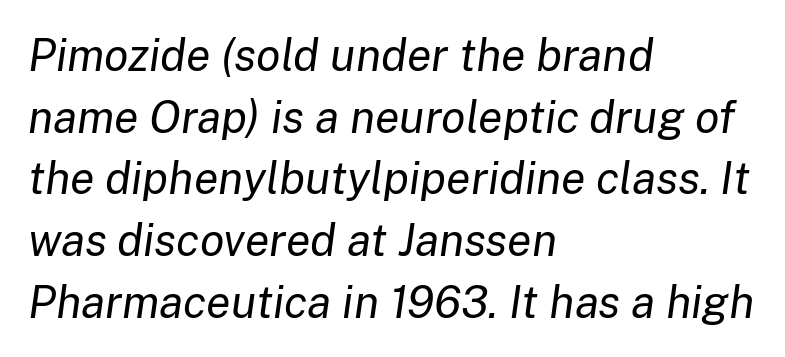
The image shows 45 px regular-weight type, italic (leaning right); set left-aligned, normal line spacing (1.37x), normal letter spacing, not underlined; low stroke contrast and a medium x-height.
